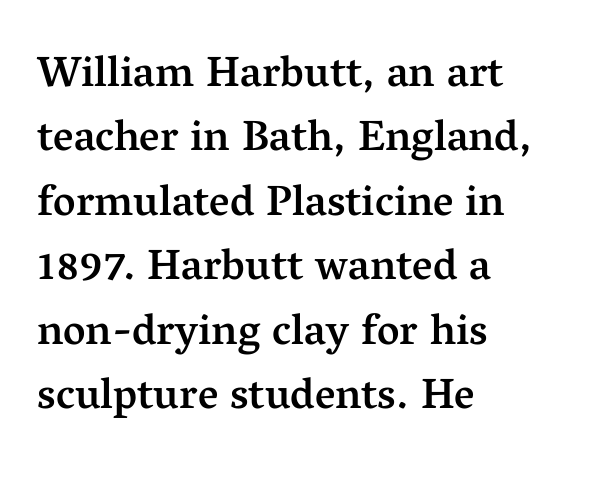
{"serif": "yes", "italic": "no", "bold": "semi", "weight": "semibold", "width": "normal", "stroke_contrast": "medium", "x_height": "medium", "monospaced": "no", "underline": "no", "align": "left", "line_spacing": "normal", "line_spacing_ratio": 1.5, "letter_spacing": "normal", "letter_spacing_em": 0.0, "glyph_px": 43}
